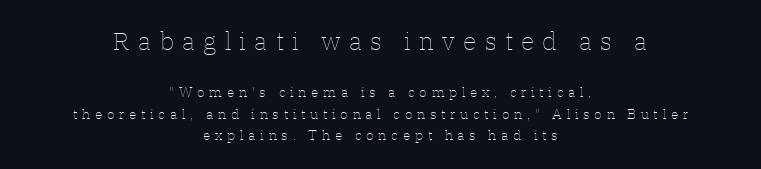
{"italic": "no", "bold": "no", "underline": "no", "align": "center", "line_spacing": "normal", "line_spacing_ratio": 1.53, "letter_spacing": "wide", "letter_spacing_em": 0.33, "larger_block": "first", "size_ratio": 1.79, "glyph_px": 25}
